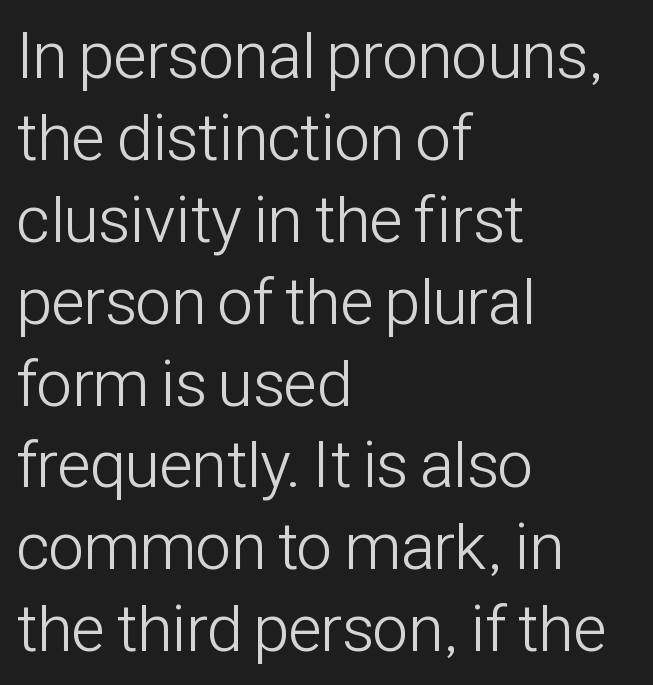
Examine the stroke ends and you'll find no serifs. A typesetter would call this proportional, since set widths differ per character. Clear beneath every line of the passage. The strokes are not fattened; the text isn't bold. If you drew a ruler down the left edge, every line would touch it. The type sits square on the baseline with zero lean.
